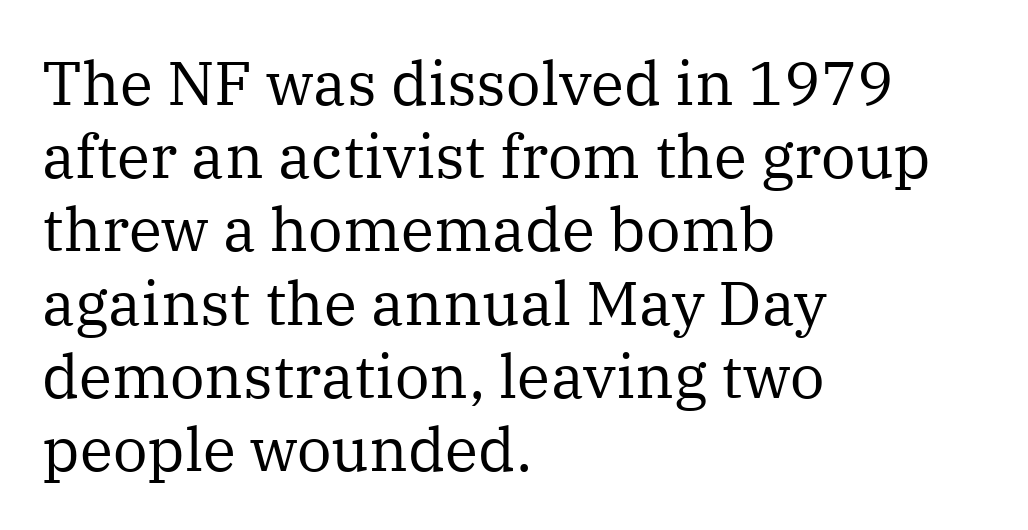
{"serif": "yes", "italic": "no", "bold": "no", "weight": "regular", "width": "normal", "stroke_contrast": "medium", "x_height": "medium", "monospaced": "no", "underline": "no", "align": "left", "line_spacing_ratio": 1.2, "letter_spacing": "normal", "letter_spacing_em": 0.0, "glyph_px": 61}
